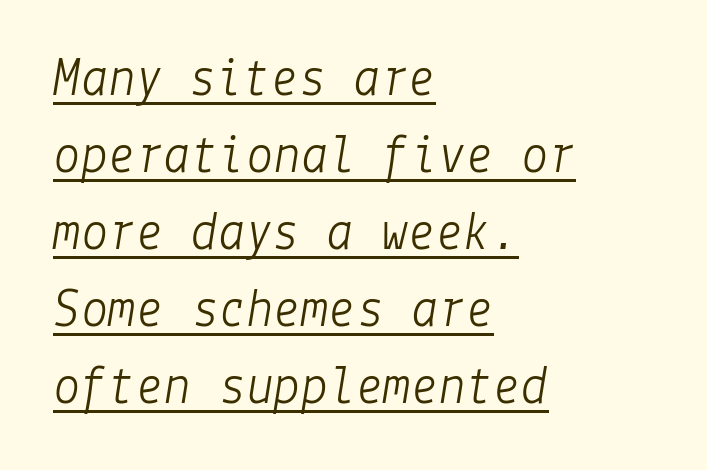
Q: Is the text bold? A: No.
Q: Is the text italic (slanted)? A: Yes, it leans right by about 9 degrees.
Q: Is the text underlined? A: Yes.
Q: How is the paragraph aligned? A: Left-aligned.
Q: Is the spacing between letters normal or unusually wide? A: Normal.
Q: Is the spacing between lines tight, normal or loose? A: Normal.
Q: Width (condensed, normal, or wide)? A: Normal.
Q: Stroke contrast? A: Low.
Q: x-height? A: Medium.
